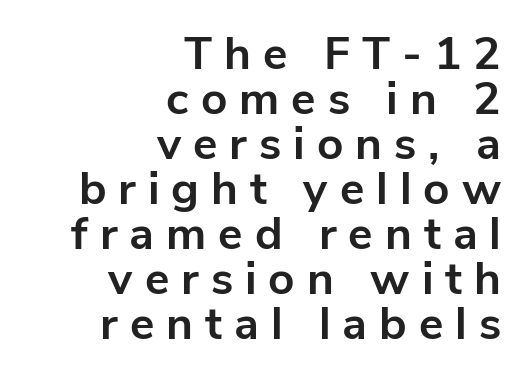
Inter-character spacing is expanded well beyond the font's built-in metrics. This is roman type, the default non-slanted kind. Are there feet on the stems? There aren't — it's a sans. A typesetter would call this leading minimal, almost set solid.
